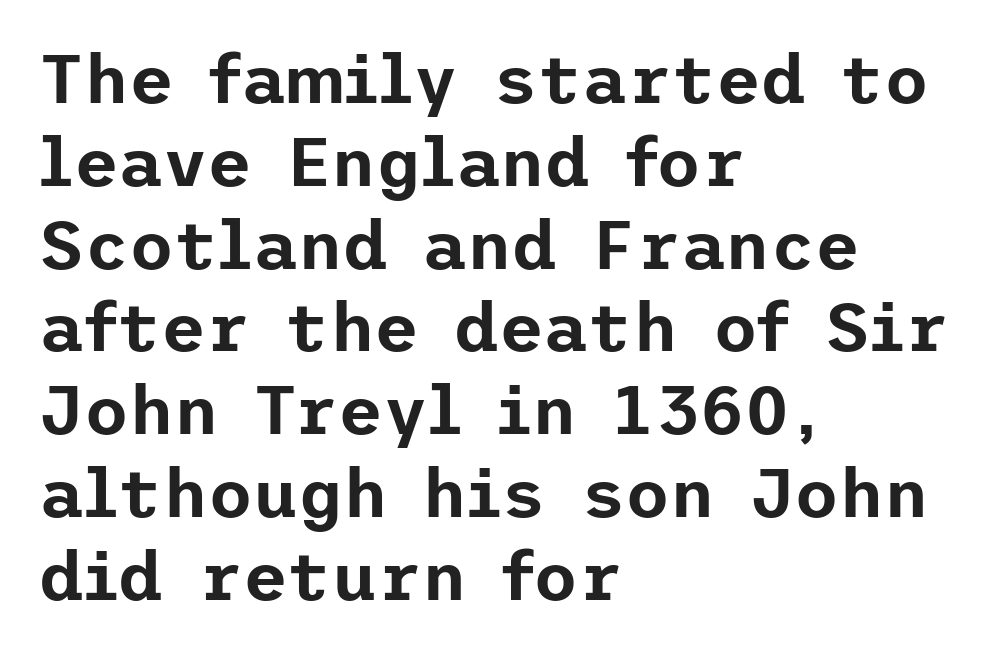
Q: Is the text italic (slanted)? A: No, it is upright.
Q: Is the typeface a serif or a sans-serif typeface? A: Sans-serif.
Q: Is the text underlined? A: No.
Q: How is the paragraph aligned? A: Left-aligned.
Q: Is the spacing between letters normal or unusually wide? A: Normal.
Q: Width (condensed, normal, or wide)? A: Normal.
Q: Stroke contrast? A: Low.
Q: x-height? A: Medium.
